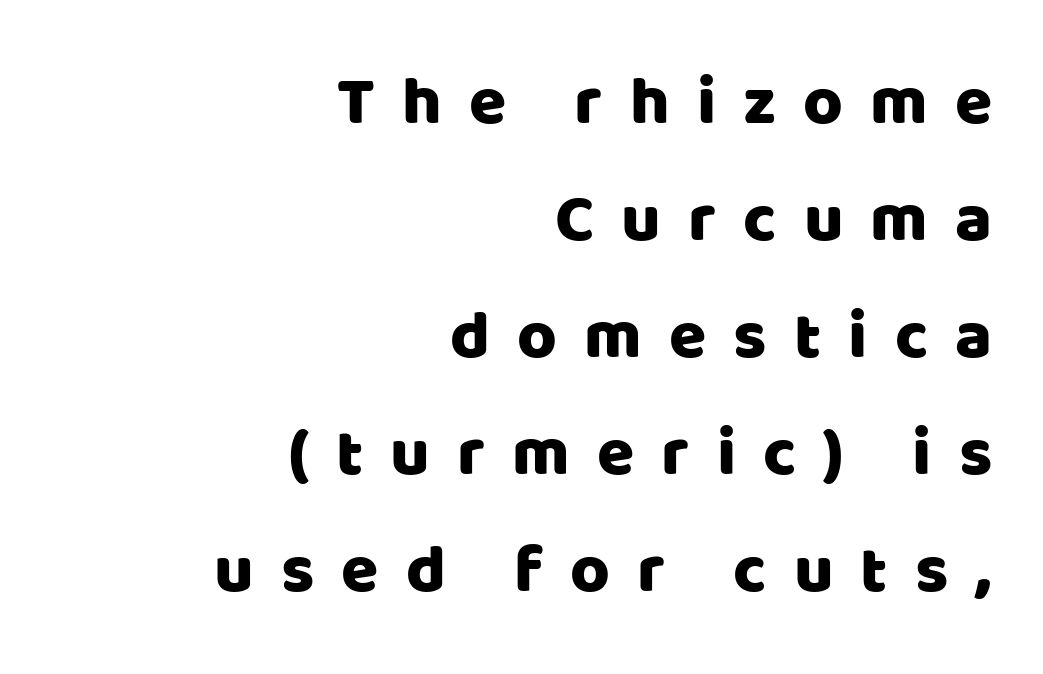
What kind of face is this? One without serifs — a sans. Visually the block forms a straight wall on the right and a jagged coastline on the left. Letter spacing: wide. The space beneath each line is pristine and unruled. The letters advance in unequal steps, a hallmark of proportional type. Posture: straight, roman, zero tilt.
